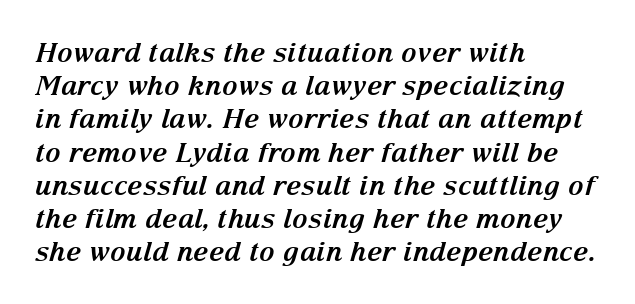
Q: Is the text bold? A: Yes.
Q: Is the text italic (slanted)? A: Yes, it leans right by about 15 degrees.
Q: Is the text underlined? A: No.
Q: How is the paragraph aligned? A: Left-aligned.
Q: Is the spacing between letters normal or unusually wide? A: Normal.
